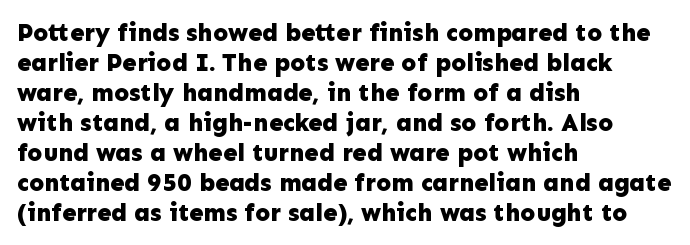
Q: Is the text bold? A: Yes.
Q: Is the text italic (slanted)? A: No, it is upright.
Q: Is the text underlined? A: No.
Q: How is the paragraph aligned? A: Left-aligned.
Q: Is the spacing between letters normal or unusually wide? A: Normal.
